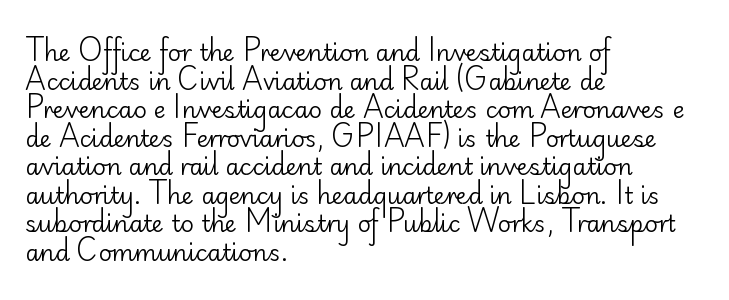
{"italic": "no", "bold": "no", "underline": "no", "align": "left", "line_spacing_ratio": 1.24, "letter_spacing": "normal", "letter_spacing_em": 0.0, "glyph_px": 23}
